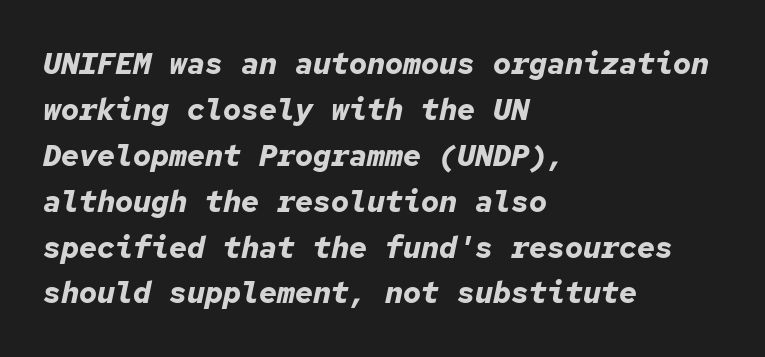
How heavy is the stroke? Heavy — this is a bold. The rendering keeps characters at their native spacing. In terms of leading, this rendering sits right in the middle. Looks like terminal output: every glyph gets an equal slot.
